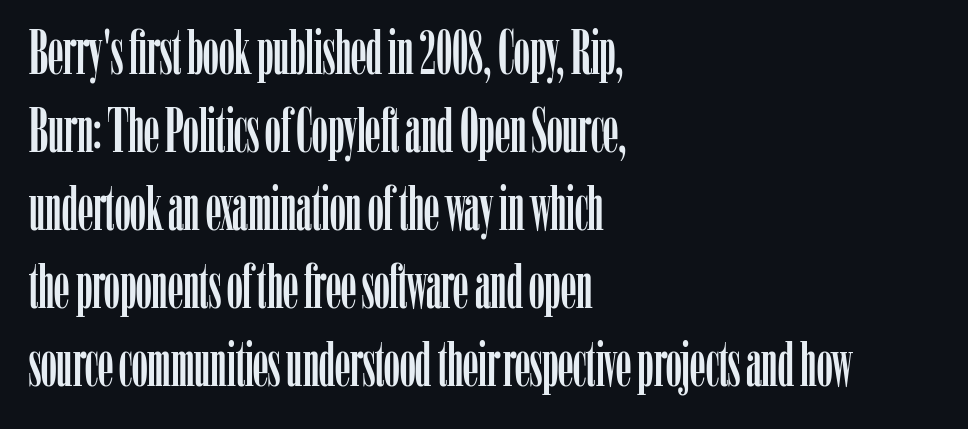
{"serif": "yes", "italic": "no", "width": "condensed", "stroke_contrast": "low", "x_height": "medium", "monospaced": "no", "underline": "no", "align": "left", "line_spacing": "normal", "line_spacing_ratio": 1.26, "letter_spacing": "normal", "letter_spacing_em": 0.0, "glyph_px": 62}
